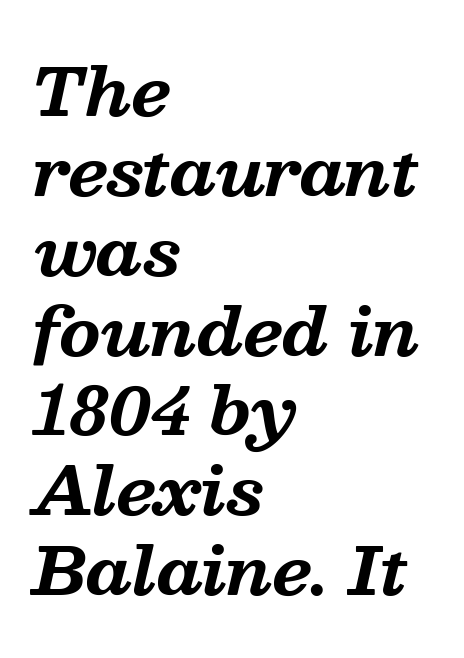
Q: Is the text bold? A: Yes.
Q: Is the text italic (slanted)? A: Yes, it leans right by about 13 degrees.
Q: Is the typeface a serif or a sans-serif typeface? A: Serif.
Q: Is the text underlined? A: No.
Q: How is the paragraph aligned? A: Left-aligned.
Q: Is the spacing between letters normal or unusually wide? A: Normal.
Q: Width (condensed, normal, or wide)? A: Normal.
Q: Stroke contrast? A: Medium.
Q: x-height? A: Medium.
Q: Monospaced? A: No.
